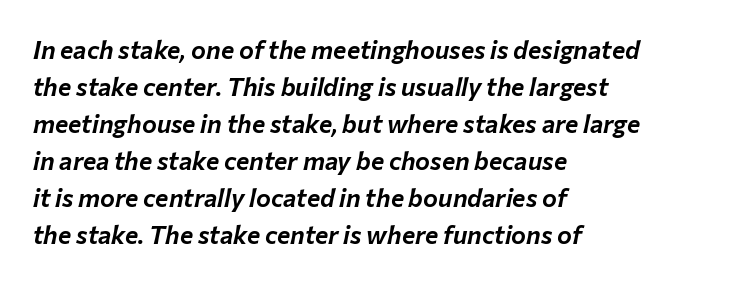
{"italic": "yes", "lean": "right", "slant_degrees": 12, "underline": "no", "align": "left", "line_spacing": "normal", "line_spacing_ratio": 1.48, "letter_spacing": "normal", "letter_spacing_em": 0.0, "glyph_px": 25}
